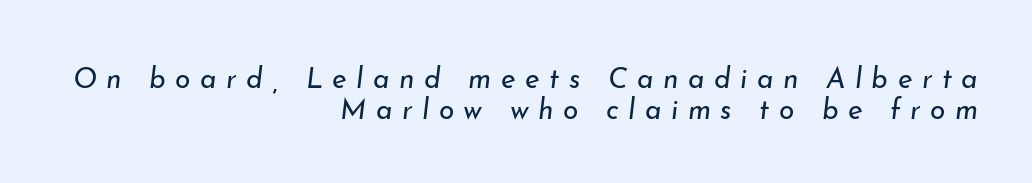
{"italic": "yes", "lean": "right", "slant_degrees": 7, "bold": "no", "weight": "regular", "width": "normal", "stroke_contrast": "low", "x_height": "small", "monospaced": "no", "underline": "no", "align": "right", "line_spacing": "tight", "line_spacing_ratio": 1.11, "letter_spacing": "wide", "letter_spacing_em": 0.34, "glyph_px": 28}
